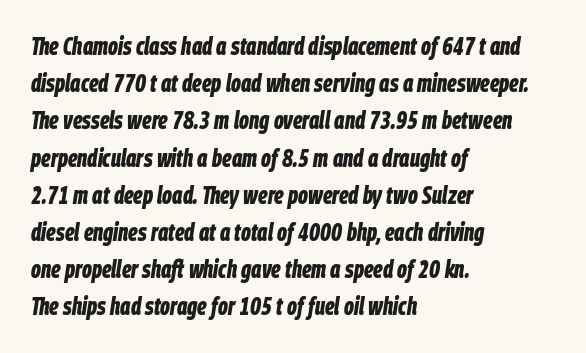
{"italic": "yes", "lean": "right", "slant_degrees": 9, "bold": "yes", "underline": "no", "align": "left", "line_spacing": "normal", "line_spacing_ratio": 1.55, "letter_spacing": "normal", "letter_spacing_em": 0.0, "glyph_px": 24}
